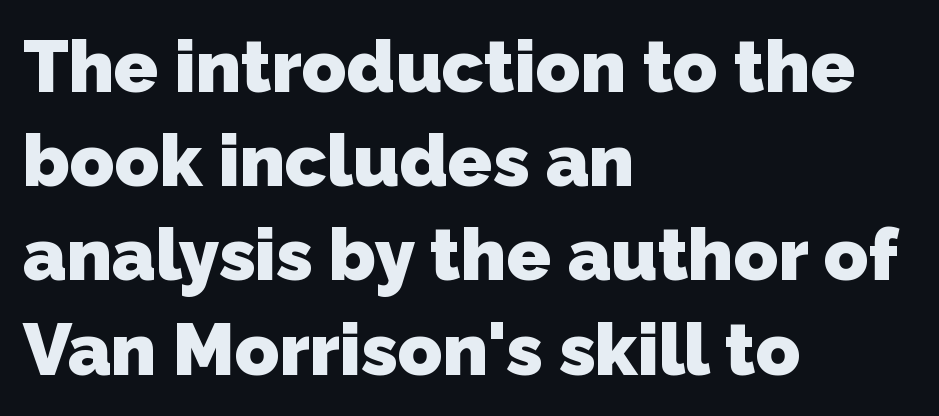
Looks like regular typesetting: each glyph gets only the width it needs. Successive baselines arrive at the customary interval. Does the weight exceed regular? Yes, all the way to bold. The tracking reads as untouched default to a designer's eye.
